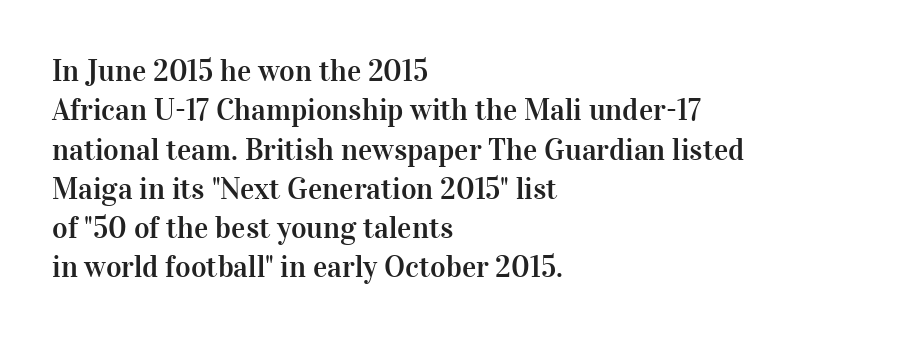
The image shows 30 px serif type, upright; set left-aligned, normal line spacing (1.31x), normal letter spacing, not underlined; high stroke contrast and a medium x-height.
